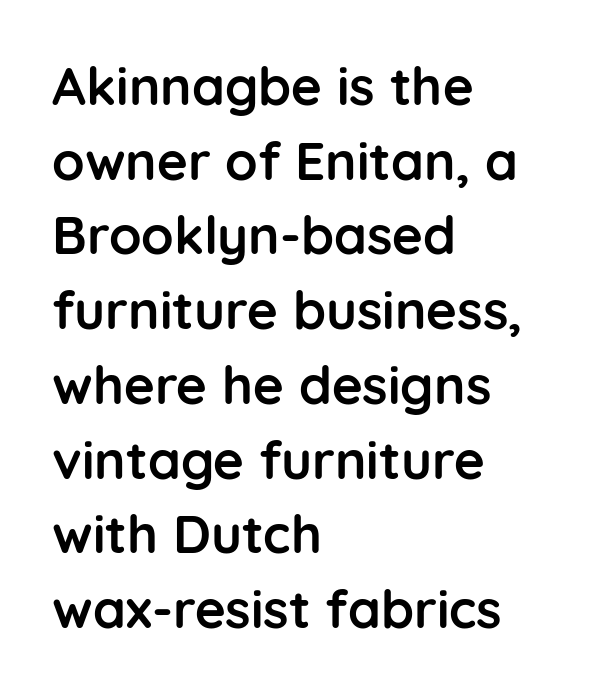
The image shows 53 px semibold sans-serif type, upright; set left-aligned, normal line spacing (1.41x), normal letter spacing, not underlined; low stroke contrast and a medium x-height.
